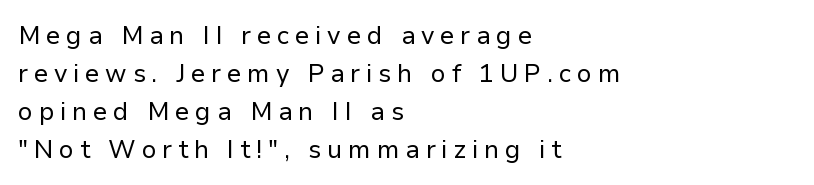
Unbolded letterforms with no extra heft. The type sits square on the baseline with zero lean. Between one letter and the next there's a generous, obvious gap. Horizontally, the lines are justified to the leading edge only. Descender tails drop into unmarked territory. Summary of vertical rhythm: regular, with standard interline spacing.
